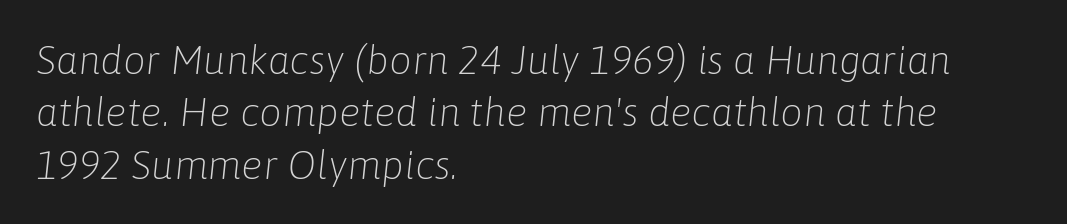
Q: Is the text bold? A: No.
Q: Is the text italic (slanted)? A: Yes, it leans right by about 6 degrees.
Q: Is the text underlined? A: No.
Q: How is the paragraph aligned? A: Left-aligned.
Q: Is the spacing between letters normal or unusually wide? A: Normal.
Q: Is the spacing between lines tight, normal or loose? A: Normal.
Q: Width (condensed, normal, or wide)? A: Normal.
Q: Stroke contrast? A: Low.
Q: x-height? A: Medium.
Q: Monospaced? A: No.
